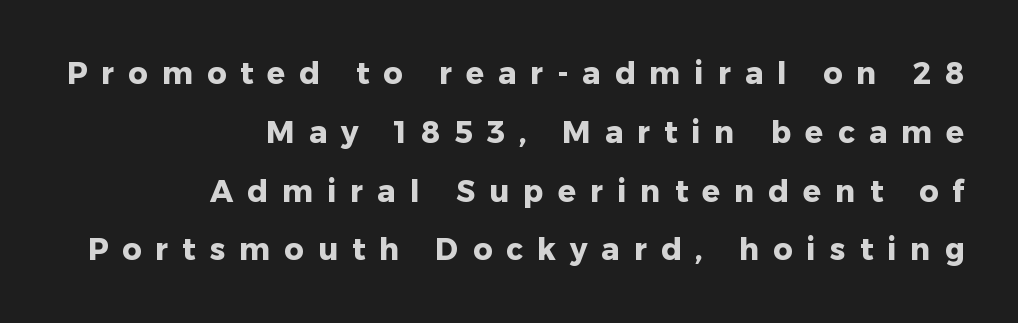
The image shows 30 px heavy sans-serif type, upright; set right-aligned, loose line spacing (1.96x), unusually wide letter spacing (+0.47 em), not underlined; low stroke contrast and a medium x-height.
